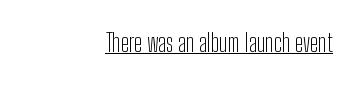
The image shows 24 px text type, upright; set right-aligned, normal letter spacing, underlined.
